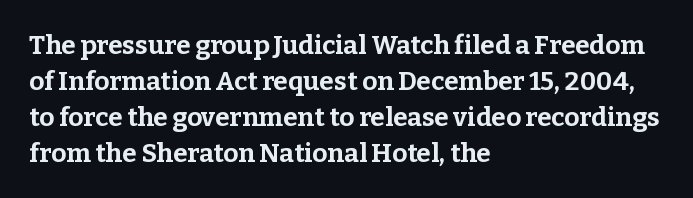
{"italic": "no", "bold": "yes", "underline": "no", "align": "left", "line_spacing": "normal", "line_spacing_ratio": 1.38, "letter_spacing": "normal", "letter_spacing_em": 0.0, "glyph_px": 26}
